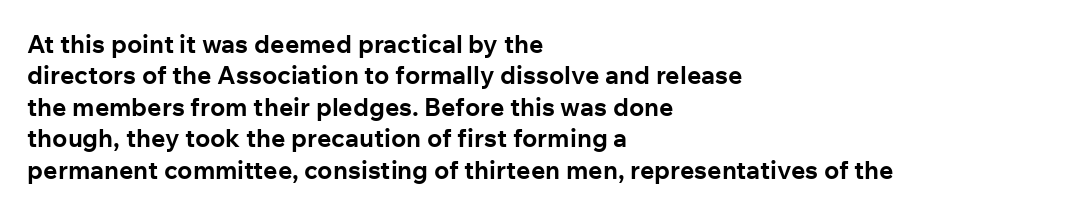
{"italic": "no", "bold": "yes", "underline": "no", "align": "left", "line_spacing": "normal", "line_spacing_ratio": 1.26, "letter_spacing": "normal", "letter_spacing_em": 0.0, "glyph_px": 25}
